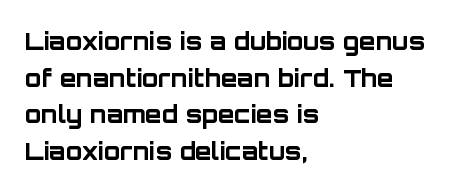
Q: Is the text bold? A: Yes.
Q: Is the text italic (slanted)? A: No, it is upright.
Q: Is the text underlined? A: No.
Q: How is the paragraph aligned? A: Left-aligned.
Q: Is the spacing between letters normal or unusually wide? A: Normal.
Q: Is the spacing between lines tight, normal or loose? A: Normal.
